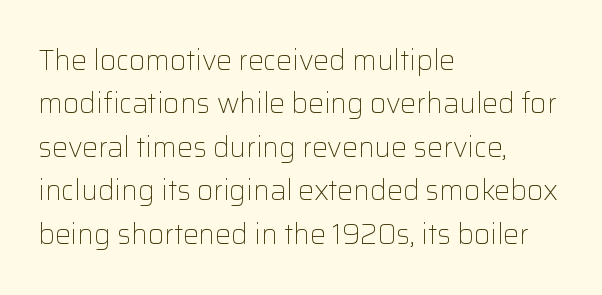
Q: Is the text bold? A: No.
Q: Is the text italic (slanted)? A: No, it is upright.
Q: Is the typeface a serif or a sans-serif typeface? A: Sans-serif.
Q: Is the text underlined? A: No.
Q: How is the paragraph aligned? A: Left-aligned.
Q: Is the spacing between letters normal or unusually wide? A: Normal.
Q: Is the spacing between lines tight, normal or loose? A: Normal.
Q: Width (condensed, normal, or wide)? A: Normal.
Q: Stroke contrast? A: Low.
Q: x-height? A: Medium.
Q: Monospaced? A: No.
